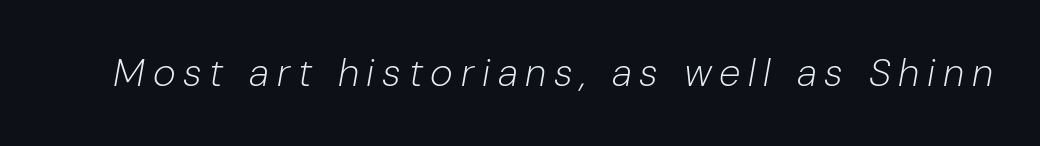
The tracking reads as deliberately expanded to a designer's eye. Each stroke keeps to a modest, everyday thickness or less. You could not count columns in this text — the font is proportionally spaced. If you drew a line through each stem, it would be angled.
